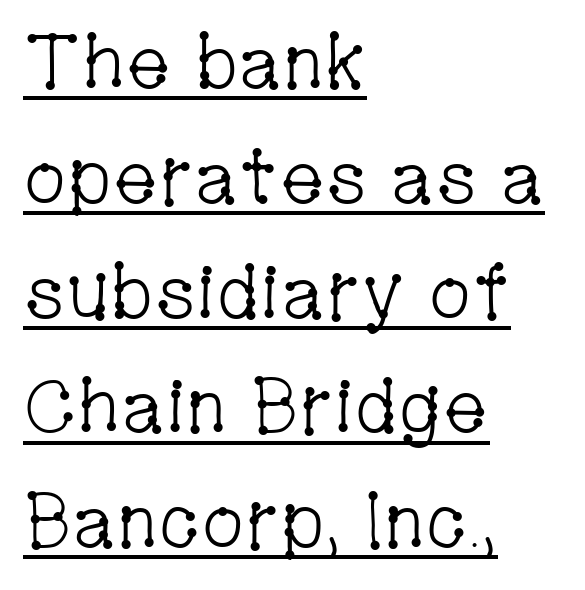
{"serif": "yes", "italic": "no", "bold": "no", "weight": "light", "width": "condensed", "stroke_contrast": "low", "x_height": "medium", "monospaced": "no", "underline": "yes", "align": "left", "line_spacing": "normal", "line_spacing_ratio": 1.51, "letter_spacing": "normal", "letter_spacing_em": 0.0, "glyph_px": 76}
